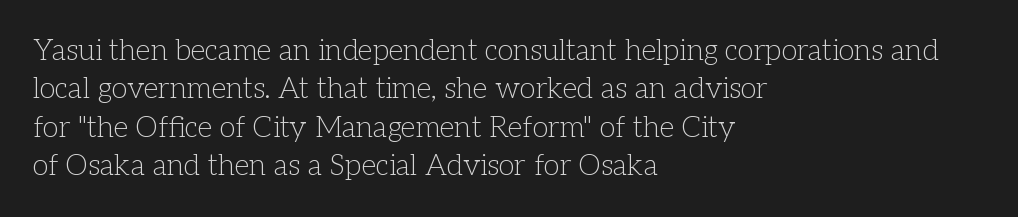
The image shows 29 px light serif type, upright; set left-aligned, normal line spacing (1.32x), normal letter spacing, not underlined; low stroke contrast and a medium x-height.
